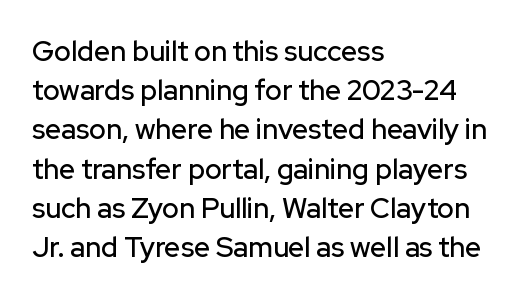
{"serif": "no", "italic": "no", "width": "normal", "stroke_contrast": "low", "x_height": "medium", "monospaced": "no", "underline": "no", "align": "left", "line_spacing": "normal", "line_spacing_ratio": 1.4, "letter_spacing": "normal", "letter_spacing_em": 0.0, "glyph_px": 28}
